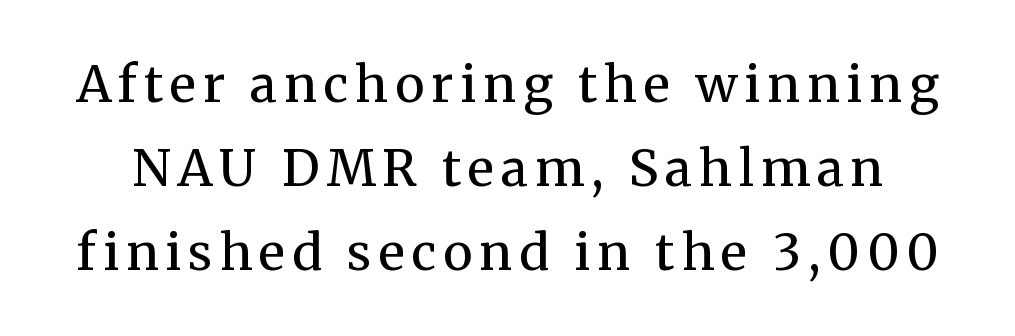
A light-to-regular cut is what we see here. You can tell it's not italic because the verticals are truly vertical. Letterform terminals end in serifs throughout the passage. Varying glyph widths throughout — classic text-font behaviour.
